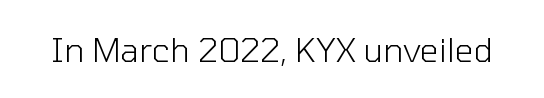
The image shows 33 px light sans-serif type, upright; set normal letter spacing, not underlined; low stroke contrast and a medium x-height.
